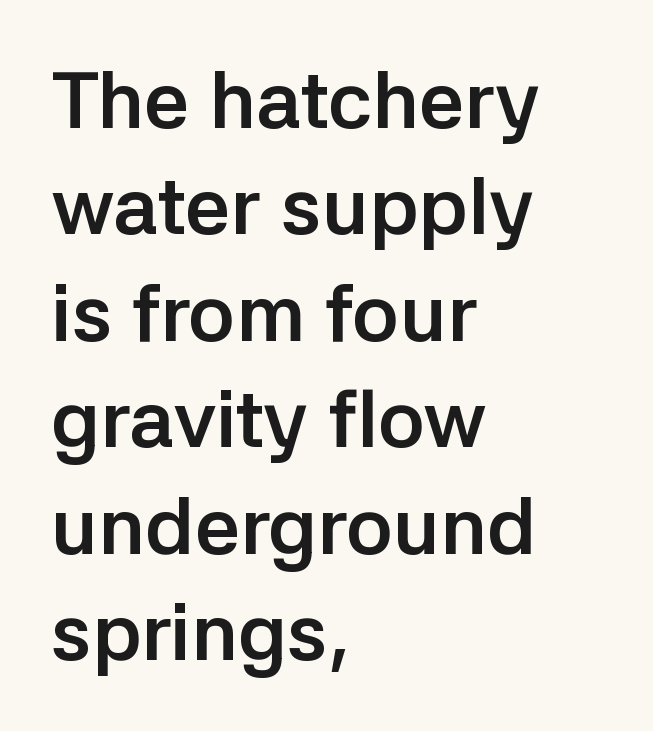
Q: Is the text bold? A: Yes.
Q: Is the text italic (slanted)? A: No, it is upright.
Q: Is the typeface a serif or a sans-serif typeface? A: Sans-serif.
Q: Is the text underlined? A: No.
Q: How is the paragraph aligned? A: Left-aligned.
Q: Is the spacing between letters normal or unusually wide? A: Normal.
Q: Is the spacing between lines tight, normal or loose? A: Normal.
Q: Width (condensed, normal, or wide)? A: Normal.
Q: Stroke contrast? A: Low.
Q: x-height? A: Medium.
Q: Monospaced? A: No.
